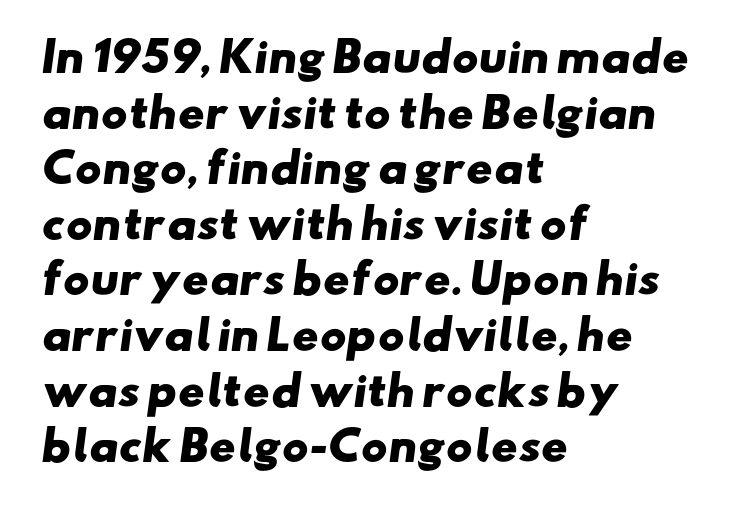
The image shows 40 px heavy, wide sans-serif type; set left-aligned, normal line spacing (1.39x), normal letter spacing, not underlined; low stroke contrast and a small x-height.
